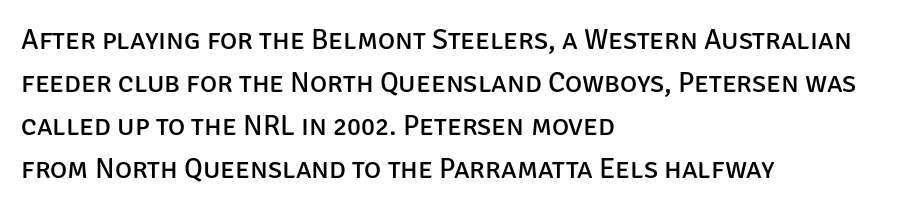
Unlike italic type, these characters show no tilt at all. The paragraph has a hard left edge and a soft right edge. This sample uses plain, unmodified letter spacing. Check the space under the baseline: it is left empty.
